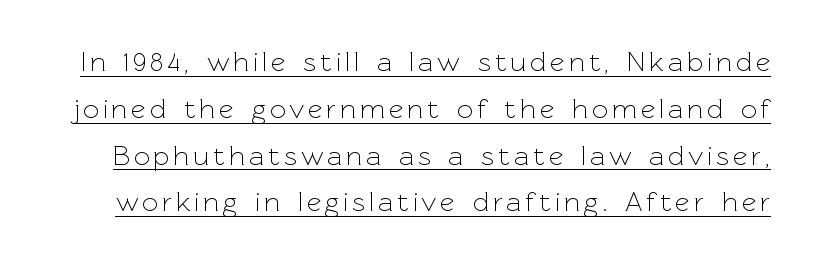
The image shows 28 px light sans-serif type, upright; set normal line spacing (1.67x), underlined; a medium x-height.
